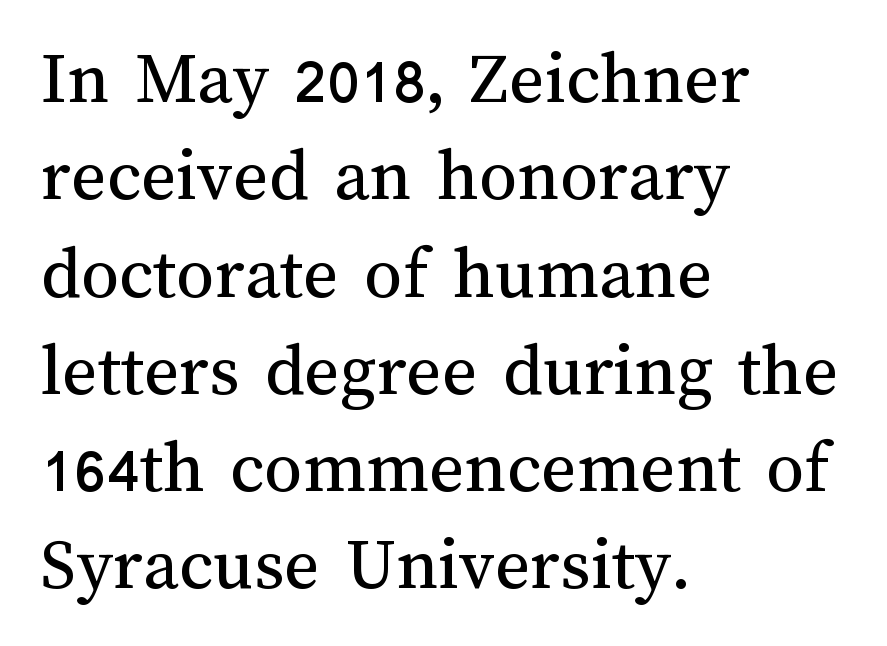
Q: Is the text bold? A: No.
Q: Is the text italic (slanted)? A: No, it is upright.
Q: Is the text underlined? A: No.
Q: How is the paragraph aligned? A: Left-aligned.
Q: Is the spacing between letters normal or unusually wide? A: Normal.
Q: Is the spacing between lines tight, normal or loose? A: Normal.
Q: Width (condensed, normal, or wide)? A: Normal.
Q: Stroke contrast? A: Medium.
Q: x-height? A: Medium.
Q: Monospaced? A: No.
